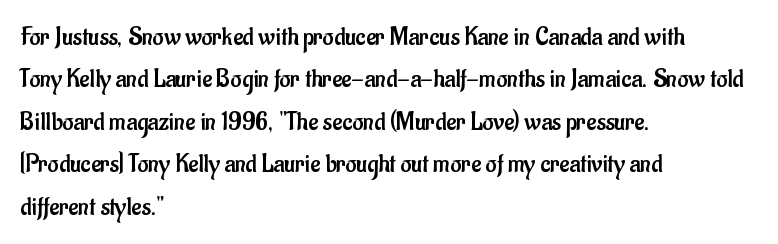
{"italic": "no", "bold": "no", "underline": "no", "align": "left", "line_spacing": "normal", "line_spacing_ratio": 1.57, "letter_spacing": "normal", "letter_spacing_em": 0.0, "glyph_px": 27}
